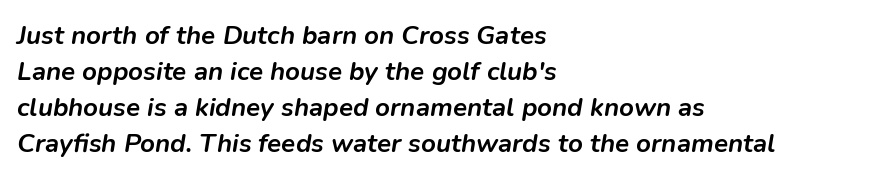
The image shows 26 px bold type, italic (leaning right); set left-aligned, normal line spacing (1.38x), normal letter spacing, not underlined.
